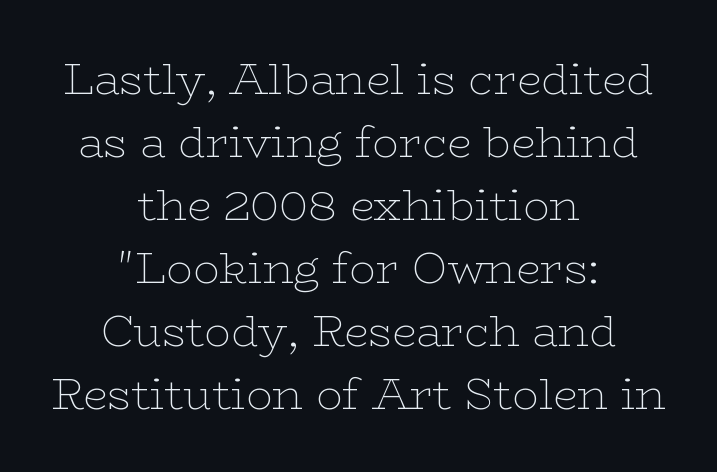
The image shows 44 px thin, wide serif type, upright; set centered, normal line spacing (1.43x), normal letter spacing, not underlined; low stroke contrast and a medium x-height.
